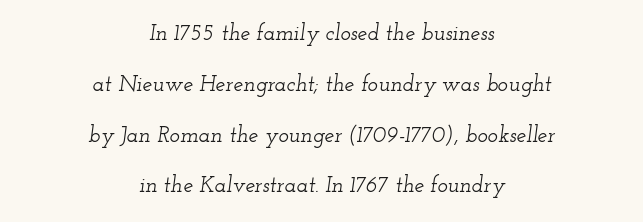
The rendering positions every line midway between the sides. The type is set solid horizontally, with unmodified tracking. One glance says open: line gaps are wider than usual. Emphasis-style slanted type is in use. Bare-footed words on every line.
